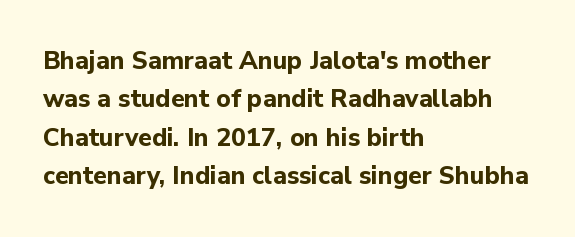
The image shows 25 px bold type, upright; set left-aligned, normal line spacing (1.54x), normal letter spacing, not underlined.
